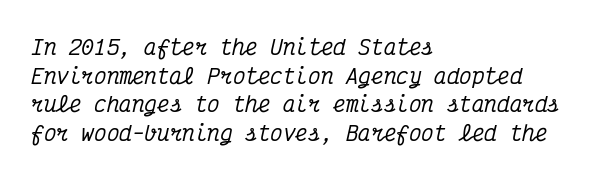
The ragged edge is on the right, which tells us the setting is flush left. Looking at the ascenders, they clearly lean. Does extra space separate the letters? No, they use regular spacing. Only glyphs here, with clear space below each row. Interline gaps are of average width in this sample.
